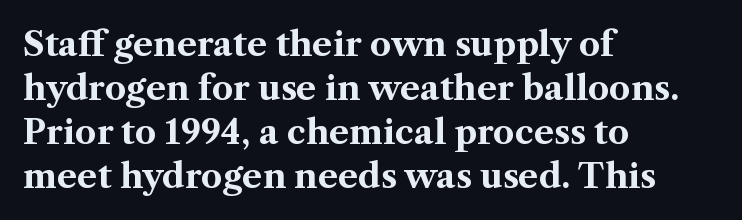
The image shows 34 px bold serif type, upright; set left-aligned, normal line spacing (1.29x), normal letter spacing, not underlined; medium stroke contrast and a medium x-height.
